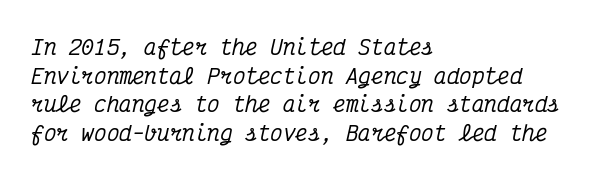
{"italic": "yes", "lean": "right", "slant_degrees": 12, "underline": "no", "align": "left", "line_spacing": "normal", "line_spacing_ratio": 1.36, "letter_spacing": "normal", "letter_spacing_em": 0.0, "glyph_px": 21}
